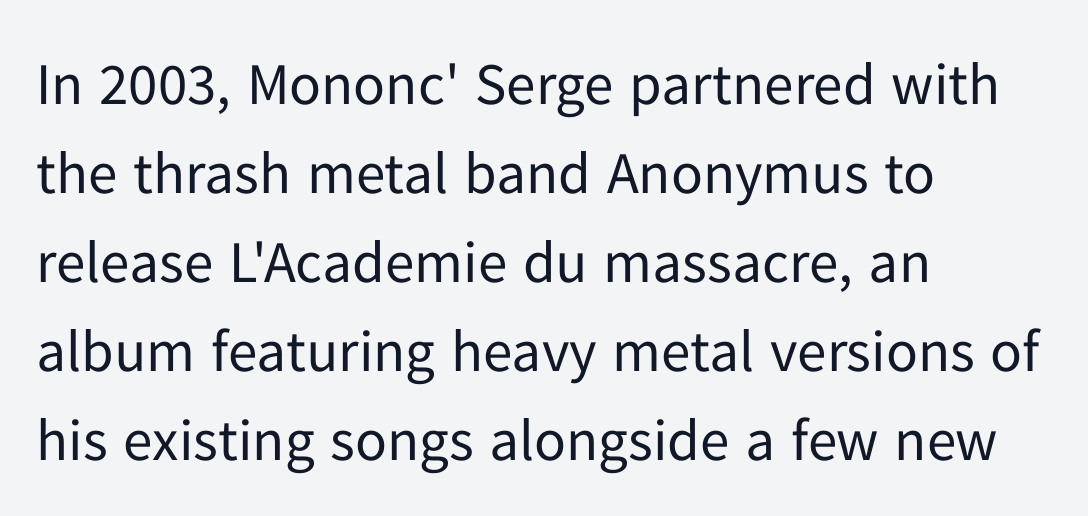
This is not heavy type; no bold has been used. The rendering uses a moderate line-height, typical for paragraphs. Glyph-to-glyph distance matches everyday printed text. Examine the stroke ends and you'll find no serifs. Do the characters align in a grid? No, the font is proportional.
